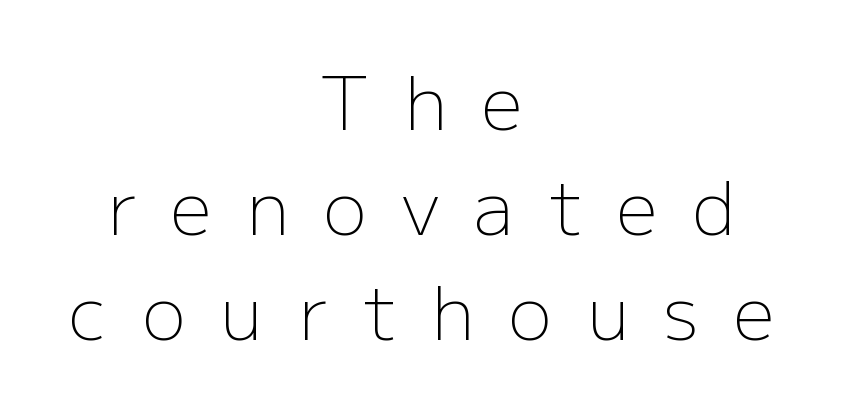
Q: Is the text bold? A: No.
Q: Is the text italic (slanted)? A: No, it is upright.
Q: Is the typeface a serif or a sans-serif typeface? A: Sans-serif.
Q: Is the text underlined? A: No.
Q: How is the paragraph aligned? A: Centered.
Q: Is the spacing between letters normal or unusually wide? A: Unusually wide.
Q: Is the spacing between lines tight, normal or loose? A: Normal.
Q: Width (condensed, normal, or wide)? A: Normal.
Q: Stroke contrast? A: Low.
Q: x-height? A: Medium.
Q: Monospaced? A: No.
